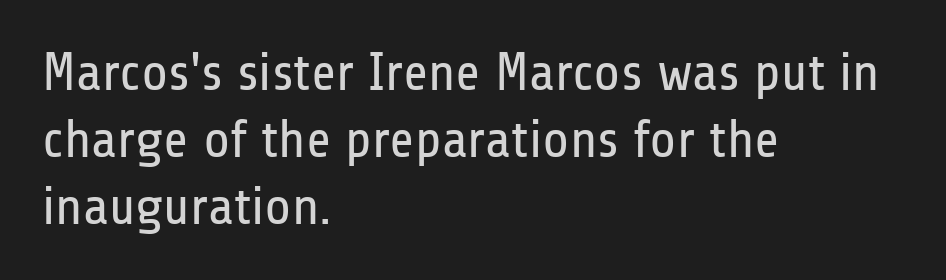
The image shows 54 px regular-weight, condensed sans-serif type, upright; set left-aligned, line spacing 1.24x, normal letter spacing, not underlined; low stroke contrast and a medium x-height.
